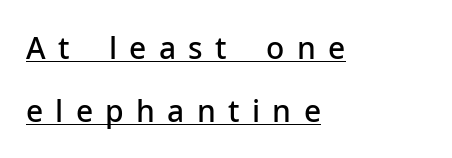
Does the type have serifs? No, each stem ends abruptly. All the whitespace from short lines collects on the right. The type sits square on the baseline with zero lean. The passage shown has open, widely tracked lettering throughout. Proportional: the letters do not fall into vertical columns. The sample's only ornament is a line tracing under the words.
